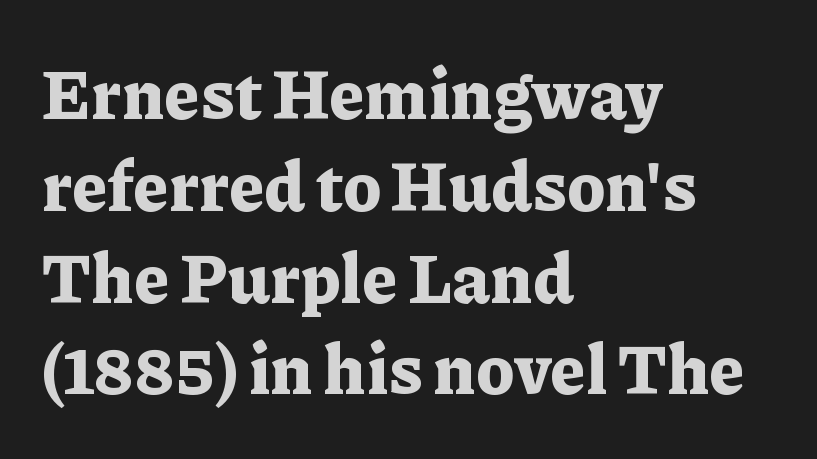
Q: Is the text bold? A: Yes.
Q: Is the text italic (slanted)? A: No, it is upright.
Q: Is the typeface a serif or a sans-serif typeface? A: Serif.
Q: Is the text underlined? A: No.
Q: How is the paragraph aligned? A: Left-aligned.
Q: Is the spacing between letters normal or unusually wide? A: Normal.
Q: Is the spacing between lines tight, normal or loose? A: Normal.
Q: Width (condensed, normal, or wide)? A: Normal.
Q: Stroke contrast? A: Low.
Q: x-height? A: Medium.
Q: Monospaced? A: No.
